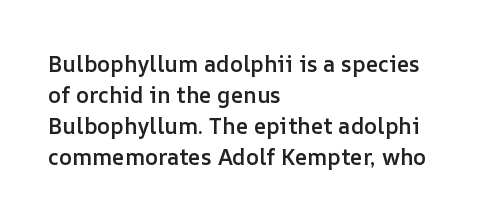
Does extra space separate the letters? No, they use regular spacing. Italic? Not at all — the glyphs are vertical. Notice how the passage keeps a crisp vertical edge on the left only. In terms of leading, this rendering sits right in the middle.
